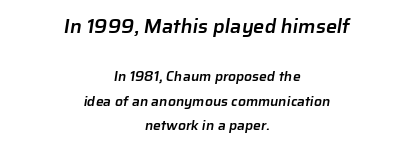
These two chunks differ in scale, with the top chunk taking the larger measure. Each row of text sits above clean, open space. Line starts and ends both wander, symmetrically. Bold? Not quite — semibold, heavier than regular but stopping short. Caption: standard tracking, unaltered.
